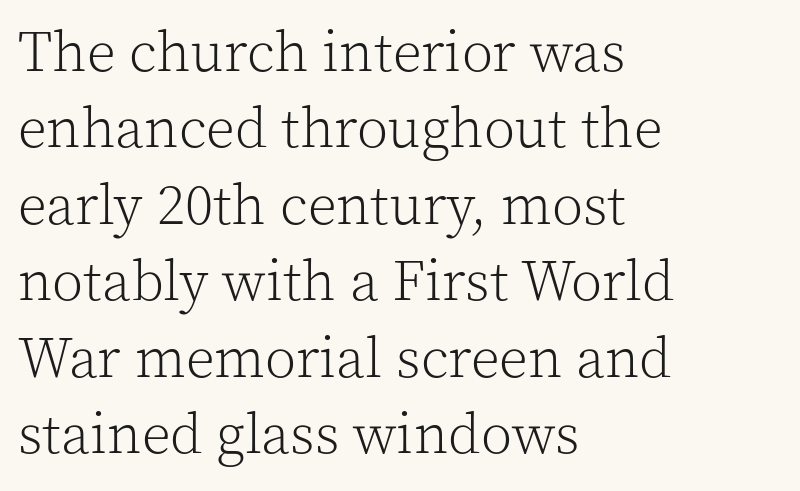
The block of text has a typical density, with ordinary space between rows. The rendering uses natural spacing where letterforms have individual widths. The gap between lines stays unmarked. A light-to-regular cut is what we see here.
